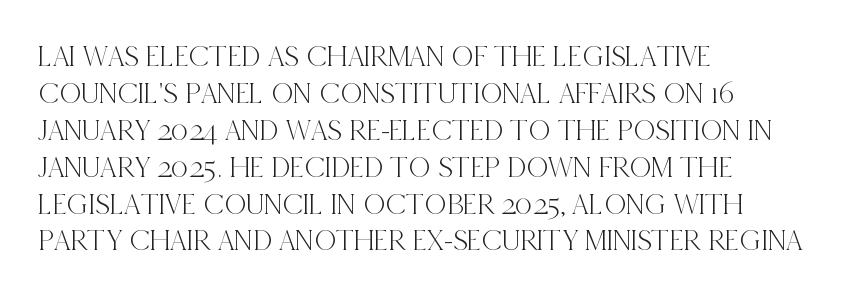
{"serif": "yes", "italic": "no", "width": "condensed", "x_height": "large", "monospaced": "no", "underline": "no", "align": "left", "line_spacing_ratio": 1.23, "letter_spacing": "normal", "letter_spacing_em": 0.0, "glyph_px": 30}
